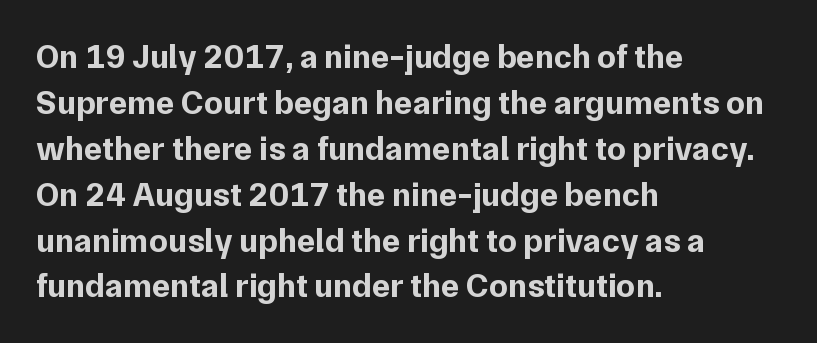
The font family rendered here belongs to the sans-serif group. Rendered with straight, roman letterforms. The face used here is proportionally spaced, like ordinary book or web type. If you measured baseline to baseline, you'd find a middling distance. Underline: absent. Every letter is thick-stroked: bold, no question.
